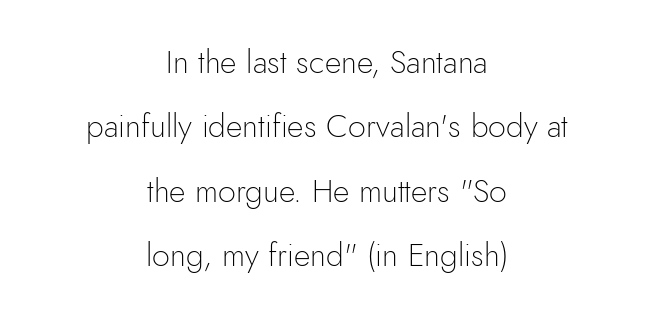
The image shows 32 px light sans-serif type, upright; set centered, loose line spacing (2.01x), normal letter spacing, not underlined; a small x-height.
